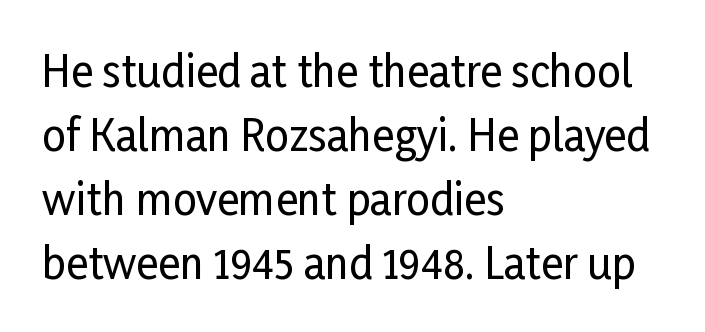
The passage shown stacks its lines at a standard gap. Note: no serifs on the glyphs. The zone under the glyphs is completely vacant. Does the lettering tilt? It doesn't — this is upright. Do the characters align in a grid? No, the font is proportional. This rendering leaves character spacing at its baseline value.
